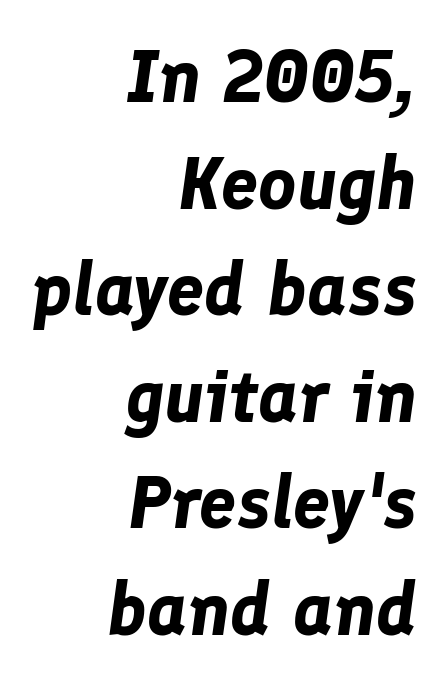
Do the characters align in a grid? No, the font is proportional. The axis of the letterforms is tilted away from vertical. Students, note that the glyphs here touch the page at normal intervals. You'd pick this weight for a headline — it's a proper bold. Underline: absent.
